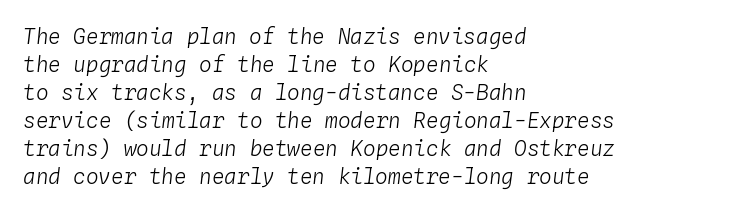
The passage shown is not underscored anywhere. The letters are slanted; this is an italic face. Stroke mass is kept to a normal reading level or below. The gaps between neighbouring characters are ordinary and unremarkable. This rendering uses left alignment, leaving the right contour irregular. What's the leading like? Ordinary, nothing unusual.
